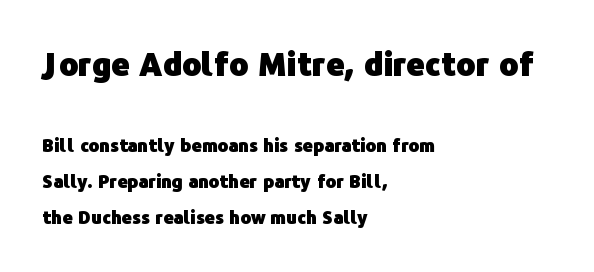
Q: Is the text bold? A: Yes.
Q: Is the text italic (slanted)? A: No, it is upright.
Q: Is the typeface a serif or a sans-serif typeface? A: Sans-serif.
Q: Is the text underlined? A: No.
Q: How is the paragraph aligned? A: Left-aligned.
Q: Is the spacing between letters normal or unusually wide? A: Normal.
Q: Is the spacing between lines tight, normal or loose? A: Loose.
Q: Which block of text is set in a larger size, the first (top) or the second (bottom)? A: The first (top) one.
Q: Width (condensed, normal, or wide)? A: Normal.
Q: Stroke contrast? A: Low.
Q: x-height? A: Medium.
Q: Monospaced? A: No.
